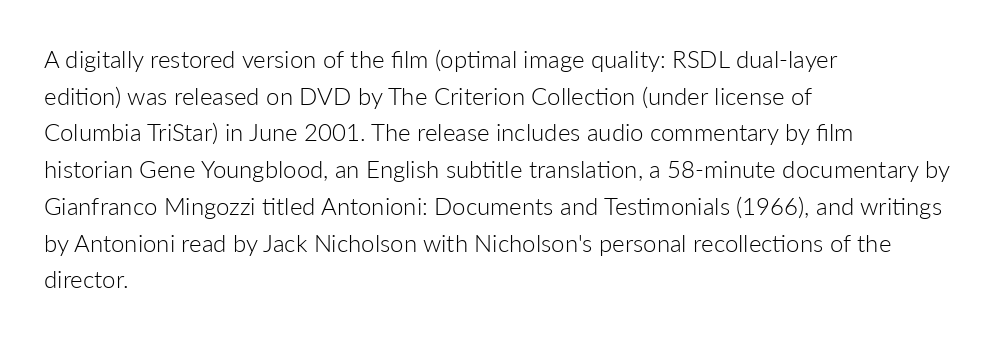
The image shows 24 px text type, upright; set left-aligned, normal line spacing (1.53x), normal letter spacing, not underlined.
